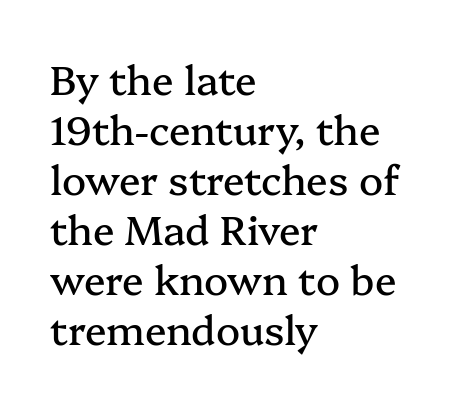
{"serif": "yes", "italic": "no", "width": "normal", "stroke_contrast": "medium", "x_height": "medium", "monospaced": "no", "underline": "no", "align": "left", "line_spacing": "normal", "line_spacing_ratio": 1.25, "letter_spacing": "normal", "letter_spacing_em": 0.0, "glyph_px": 40}
